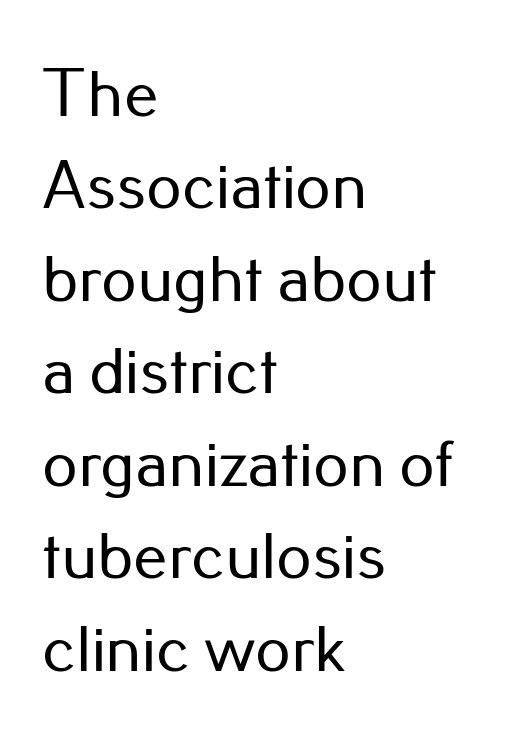
The image shows 69 px sans-serif type, upright; set left-aligned, normal line spacing (1.34x), normal letter spacing, not underlined; low stroke contrast and a small x-height.
